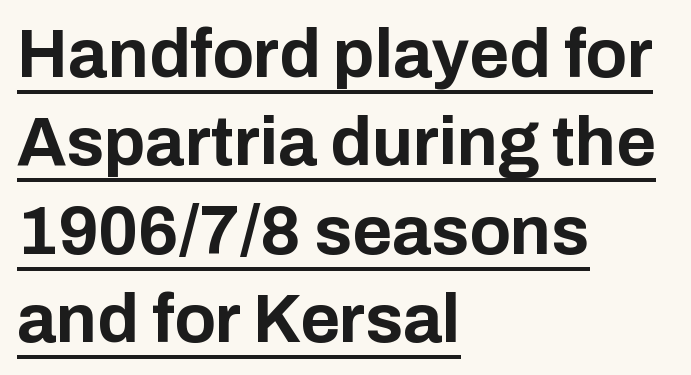
Emphasis is given by a line drawn under the lettering. These lines were composed using upright roman letters. The paragraph has a hard left edge and a soft right edge. These lines sit exactly where default settings would place them. Stroke terminals: plain, sans-serif. These lines carry a lot of weight — the face is fully bold.
